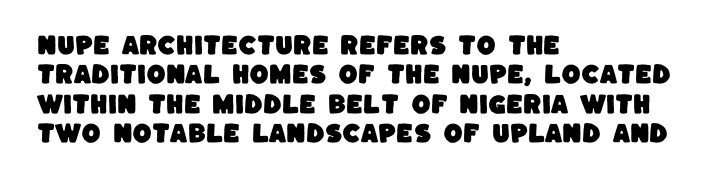
{"underline": "no", "align": "left", "line_spacing": "normal", "line_spacing_ratio": 1.33, "letter_spacing": "normal", "letter_spacing_em": 0.0, "glyph_px": 22}
